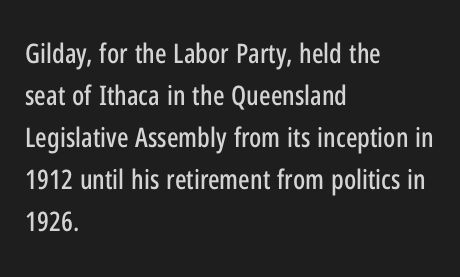
Q: Is the text italic (slanted)? A: No, it is upright.
Q: Is the text underlined? A: No.
Q: How is the paragraph aligned? A: Left-aligned.
Q: Is the spacing between letters normal or unusually wide? A: Normal.
Q: Is the spacing between lines tight, normal or loose? A: Normal.
